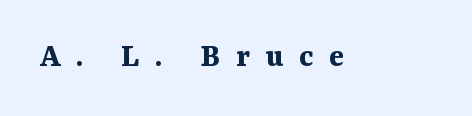
The image shows 35 px bold serif type, upright; set unusually wide letter spacing (+0.44 em), not underlined; medium stroke contrast and a medium x-height.
